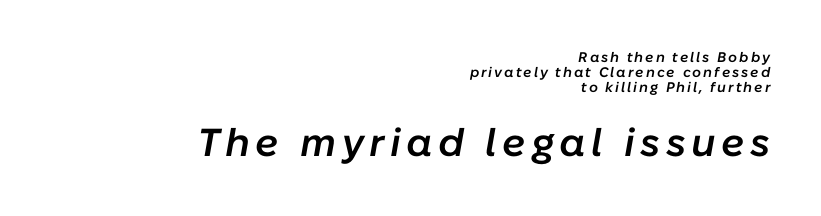
{"italic": "yes", "lean": "right", "slant_degrees": 10, "bold": "semi", "weight": "semibold", "width": "normal", "stroke_contrast": "low", "x_height": "medium", "monospaced": "no", "underline": "no", "align": "right", "line_spacing": "tight", "line_spacing_ratio": 1.07, "larger_block": "second", "size_ratio": 2.79, "glyph_px": 39}
